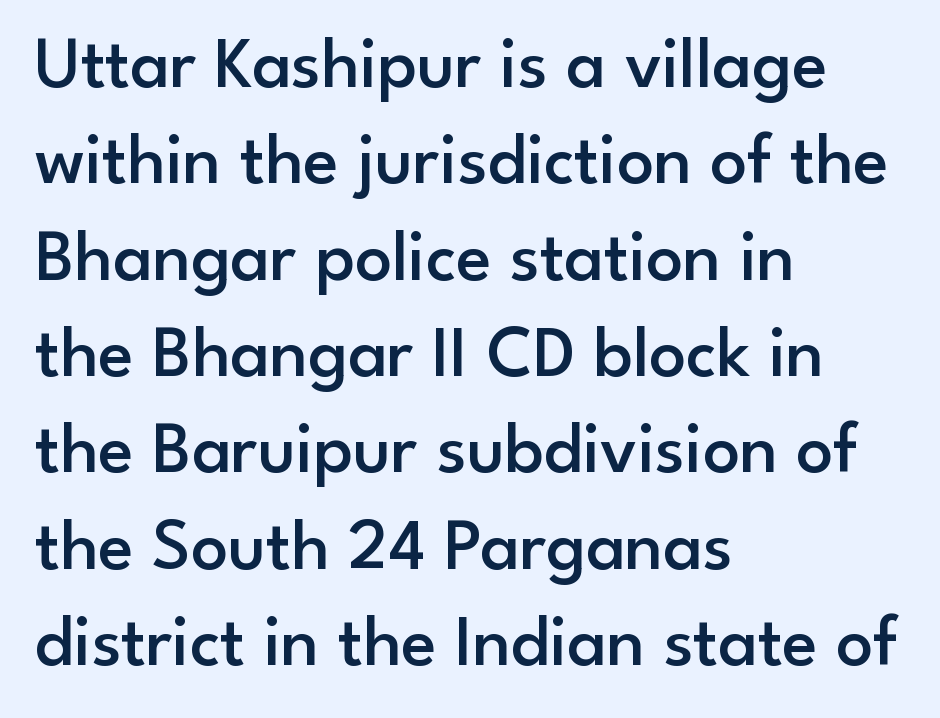
Q: Is the text bold? A: Semi-bold.
Q: Is the text italic (slanted)? A: No, it is upright.
Q: Is the typeface a serif or a sans-serif typeface? A: Sans-serif.
Q: Is the text underlined? A: No.
Q: How is the paragraph aligned? A: Left-aligned.
Q: Is the spacing between letters normal or unusually wide? A: Normal.
Q: Is the spacing between lines tight, normal or loose? A: Normal.
Q: Width (condensed, normal, or wide)? A: Normal.
Q: Stroke contrast? A: Low.
Q: x-height? A: Small.
Q: Monospaced? A: No.
